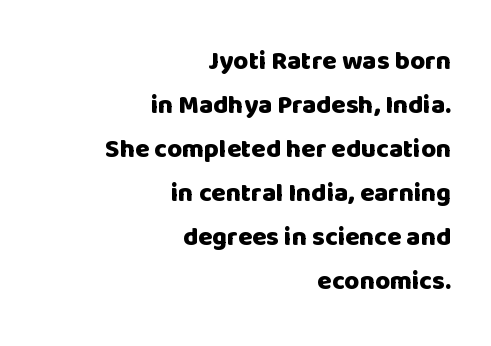
{"italic": "no", "bold": "yes", "underline": "no", "align": "right", "line_spacing": "normal", "line_spacing_ratio": 1.69, "letter_spacing": "normal", "letter_spacing_em": 0.0, "glyph_px": 26}
